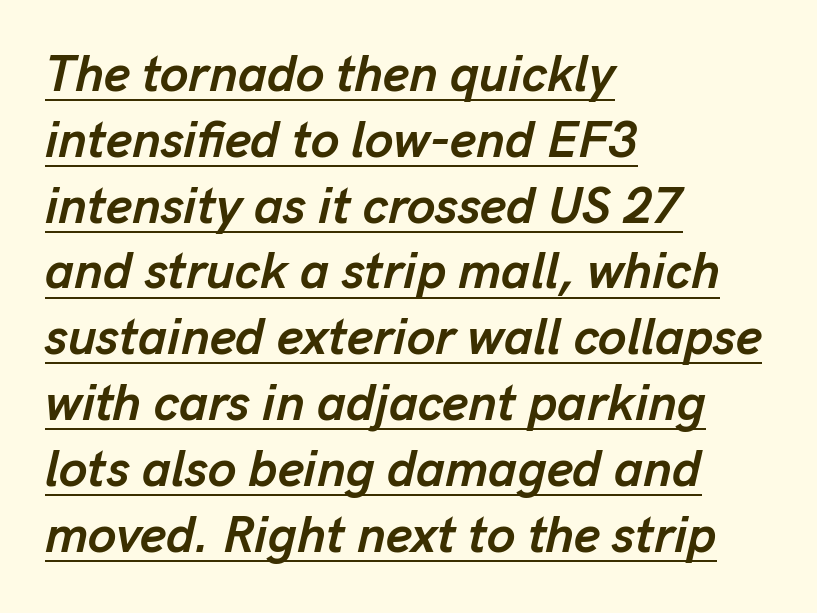
{"italic": "yes", "lean": "right", "slant_degrees": 13, "bold": "yes", "weight": "semibold", "width": "normal", "stroke_contrast": "low", "x_height": "medium", "monospaced": "no", "underline": "yes", "align": "left", "line_spacing": "normal", "line_spacing_ratio": 1.29, "letter_spacing": "normal", "letter_spacing_em": 0.0, "glyph_px": 51}
